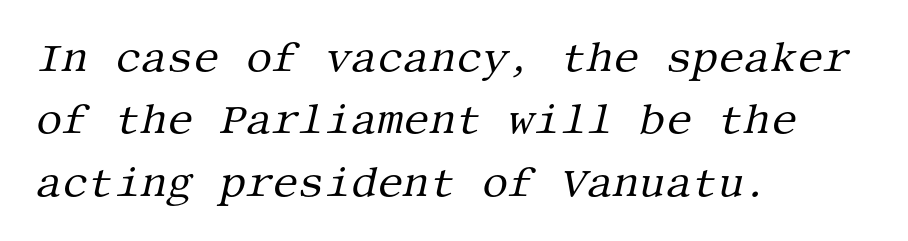
Regarding leading, the lines here are spaced in the standard way. The text carries the slant typical of an italic or oblique font. Ink coverage per letter is moderate at most. Check under the words: just untouched page. Does the copy run flush right? No — it runs flush left. Each letter's strokes conclude with small projecting serifs.
